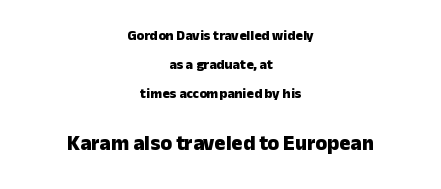
The image shows 21 px bold type, upright; set centered, loose line spacing (2.06x), normal letter spacing, not underlined; the second (bottom) block is 1.5x larger.
